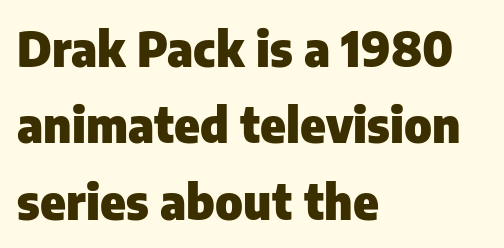
Default kerning and tracking; the words read as compact shapes. Weight: bold. Designer's note — italics off, roman on. The lines sit at an ordinary, default distance from one another. These lines stack with their left ends in a neat column.
